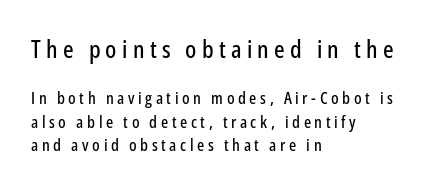
This sample uses an upright cut, with every glyph sitting square on the baseline. Observe the wide spacing: letters keep a clear distance from each other. The string is rendered with underlining switched off. The first block has been scaled up relative to the second. Evenly set lines give the paragraph a standard silhouette. The lines in this sample share a left origin and differ only in where they stop.
